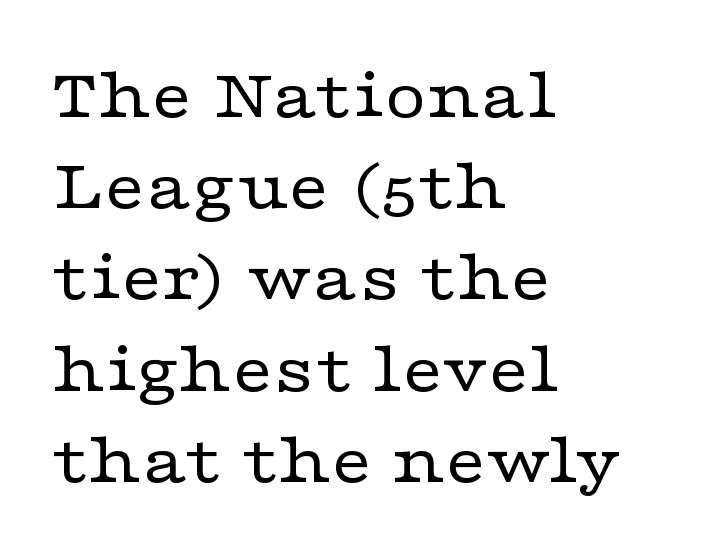
{"serif": "yes", "italic": "no", "bold": "no", "weight": "regular", "width": "wide", "stroke_contrast": "low", "x_height": "medium", "monospaced": "no", "underline": "no", "align": "left", "line_spacing": "normal", "line_spacing_ratio": 1.25, "letter_spacing": "normal", "letter_spacing_em": 0.0, "glyph_px": 73}
